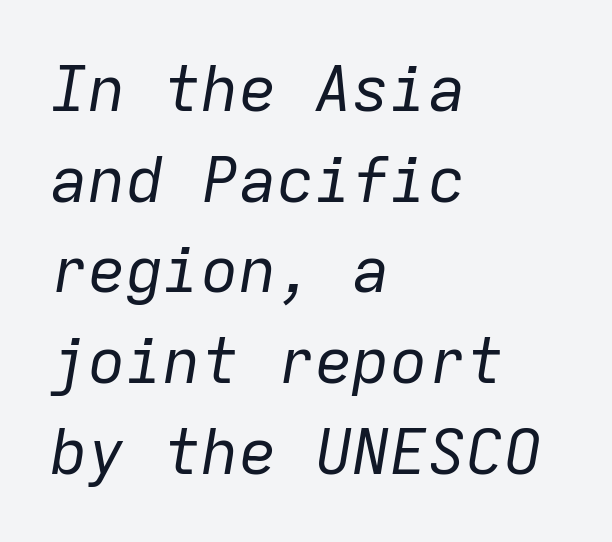
{"italic": "yes", "lean": "right", "slant_degrees": 9, "bold": "no", "weight": "regular", "width": "normal", "stroke_contrast": "low", "x_height": "medium", "monospaced": "yes", "underline": "no", "align": "left", "line_spacing": "normal", "line_spacing_ratio": 1.44, "letter_spacing": "normal", "letter_spacing_em": 0.0, "glyph_px": 63}
